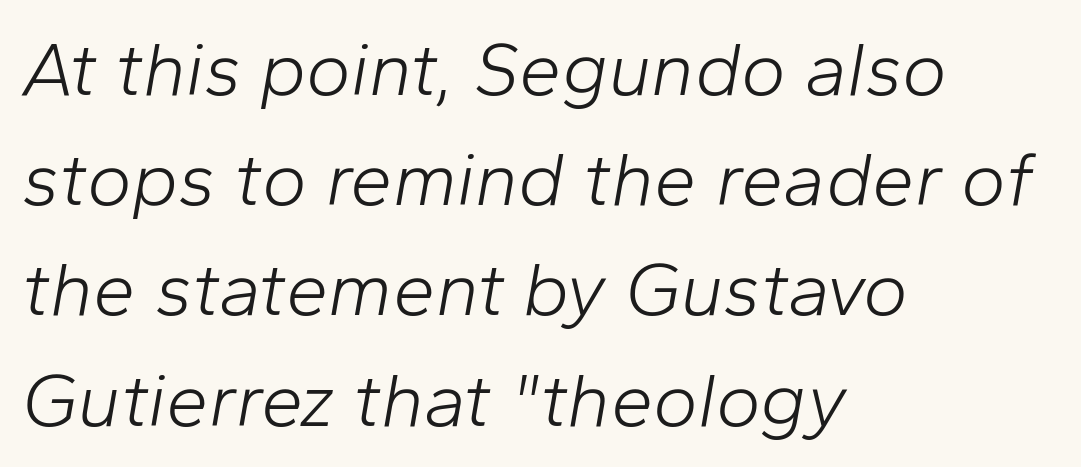
The typesetter chose a ragged-right arrangement here. The rendering applies a slant to the glyphs. Spacing verdict: proportional, widths tailored to each character. Honestly, there is no underline to notice here at all. A typesetter would call this zero additional tracking. The strokes carry an ordinary text weight at most.
